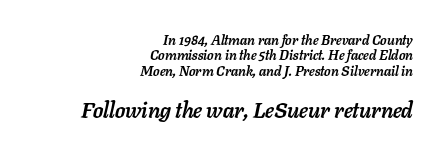
The image shows 22 px bold type, italic (leaning right); set right-aligned, tight line spacing (1.09x), normal letter spacing, not underlined; the second (bottom) block is 1.57x larger.
